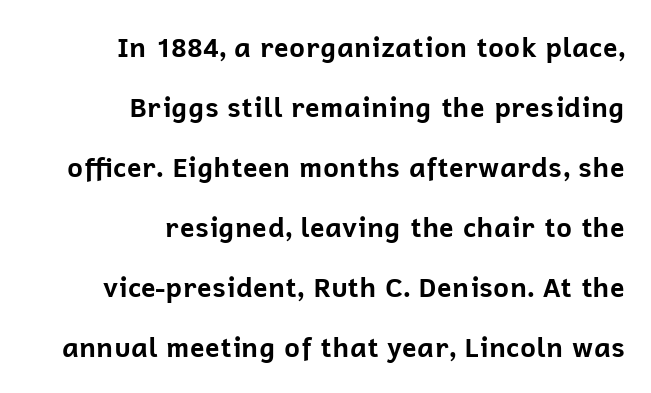
{"italic": "no", "bold": "yes", "underline": "no", "align": "right", "line_spacing": "loose", "line_spacing_ratio": 2.22, "letter_spacing": "normal", "letter_spacing_em": 0.0, "glyph_px": 27}
